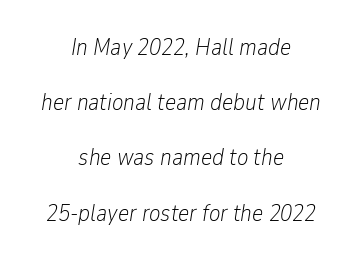
Designer's note — italics engaged. This is not heavy type; no bold has been used. Standard letterfit; no display-style spreading of the glyphs. Neither beginnings nor endings align; midpoints do. Descenders are the only things crossing below the line. One glance says open: line gaps are wider than usual.
